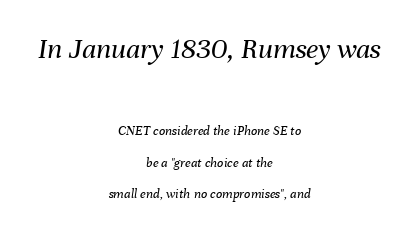
Q: Is the text bold? A: No.
Q: Is the text italic (slanted)? A: Yes, it leans right by about 8 degrees.
Q: Is the text underlined? A: No.
Q: How is the paragraph aligned? A: Centered.
Q: Is the spacing between letters normal or unusually wide? A: Normal.
Q: Is the spacing between lines tight, normal or loose? A: Loose.
Q: Which block of text is set in a larger size, the first (top) or the second (bottom)? A: The first (top) one.
Q: Width (condensed, normal, or wide)? A: Normal.
Q: Stroke contrast? A: Medium.
Q: x-height? A: Medium.
Q: Monospaced? A: No.
